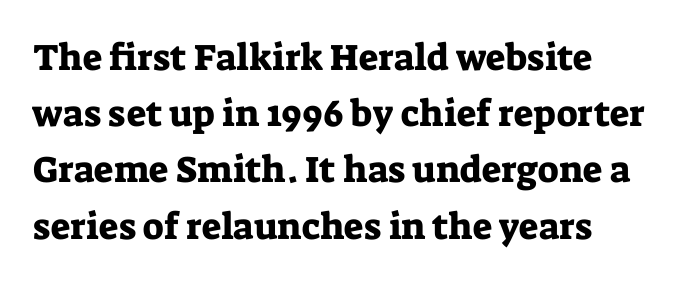
Q: Is the text italic (slanted)? A: No, it is upright.
Q: Is the typeface a serif or a sans-serif typeface? A: Serif.
Q: Is the text underlined? A: No.
Q: Is the spacing between letters normal or unusually wide? A: Normal.
Q: Is the spacing between lines tight, normal or loose? A: Normal.
Q: Width (condensed, normal, or wide)? A: Normal.
Q: Stroke contrast? A: Low.
Q: x-height? A: Medium.
Q: Monospaced? A: No.
